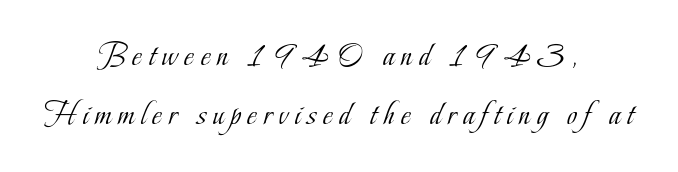
{"serif": "yes", "bold": "no", "weight": "light", "width": "condensed", "stroke_contrast": "low", "x_height": "small", "monospaced": "no", "underline": "no", "align": "center", "line_spacing_ratio": 1.75, "letter_spacing": "wide", "letter_spacing_em": 0.2, "glyph_px": 34}
